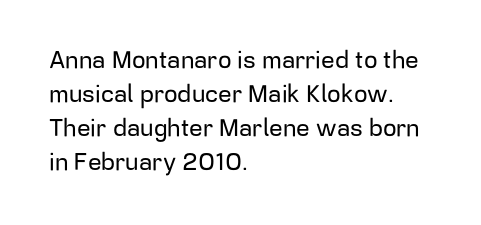
Q: Is the text italic (slanted)? A: No, it is upright.
Q: Is the text underlined? A: No.
Q: How is the paragraph aligned? A: Left-aligned.
Q: Is the spacing between letters normal or unusually wide? A: Normal.
Q: Is the spacing between lines tight, normal or loose? A: Normal.
